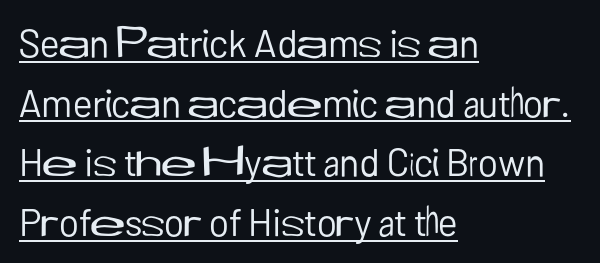
The image shows 38 px regular-weight sans-serif type, upright; set left-aligned, normal line spacing (1.57x), normal letter spacing, underlined; low stroke contrast and a medium x-height.
